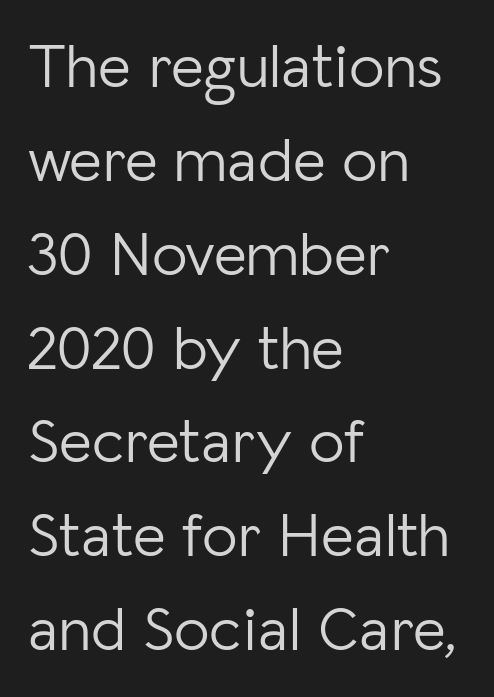
Q: Is the text bold? A: No.
Q: Is the text italic (slanted)? A: No, it is upright.
Q: Is the typeface a serif or a sans-serif typeface? A: Sans-serif.
Q: Is the text underlined? A: No.
Q: How is the paragraph aligned? A: Left-aligned.
Q: Is the spacing between letters normal or unusually wide? A: Normal.
Q: Is the spacing between lines tight, normal or loose? A: Normal.
Q: Width (condensed, normal, or wide)? A: Normal.
Q: Stroke contrast? A: Low.
Q: x-height? A: Medium.
Q: Monospaced? A: No.
